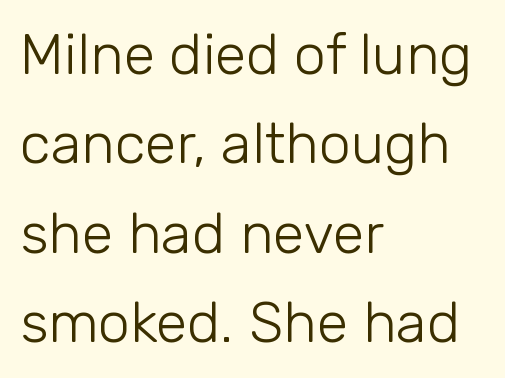
{"serif": "no", "italic": "no", "bold": "no", "weight": "light", "width": "normal", "stroke_contrast": "low", "x_height": "medium", "monospaced": "no", "underline": "no", "align": "left", "line_spacing": "normal", "line_spacing_ratio": 1.57, "letter_spacing": "normal", "letter_spacing_em": 0.0, "glyph_px": 57}
